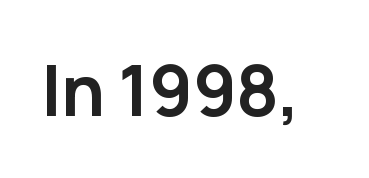
Q: Is the text bold? A: Yes.
Q: Is the text italic (slanted)? A: No, it is upright.
Q: Is the typeface a serif or a sans-serif typeface? A: Sans-serif.
Q: Is the text underlined? A: No.
Q: Is the spacing between letters normal or unusually wide? A: Normal.
Q: Width (condensed, normal, or wide)? A: Normal.
Q: Stroke contrast? A: Low.
Q: x-height? A: Medium.
Q: Monospaced? A: No.
